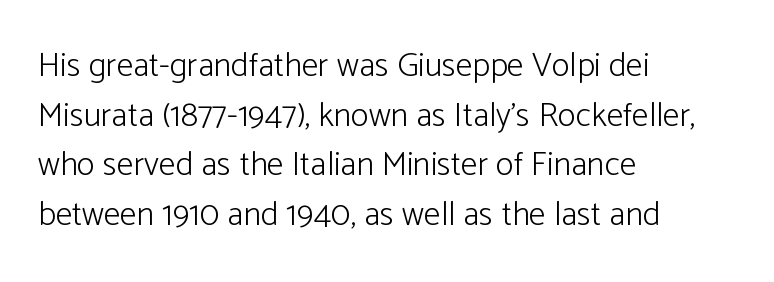
The image shows 34 px light sans-serif type, upright; set left-aligned, normal line spacing (1.46x), normal letter spacing, not underlined; low stroke contrast and a medium x-height.
